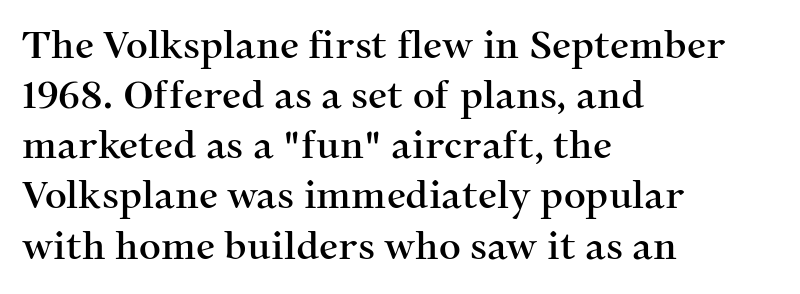
Decoration check: the copy has no underline. Evenly set lines give the paragraph a standard silhouette. Look at the bottom of the vertical strokes: they flare into serifs here. The type is set solid horizontally, with unmodified tracking.
